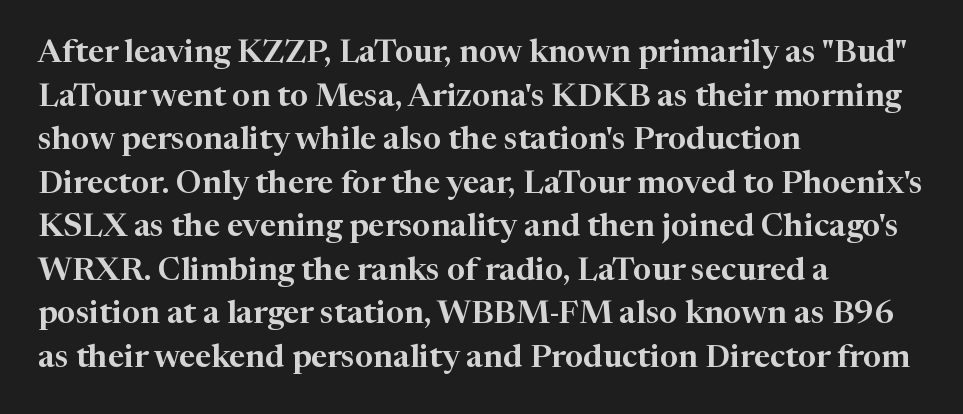
The strip under each line holds only bare page. Think of a printed novel: that variable character pitch is what you see here. Notice how descenders clear the ascenders below comfortably — that's standard leading. The setting favours the left margin, as ordinary paragraphs usually do. This rendering employs a face with finishing strokes, i.e., a serif.
